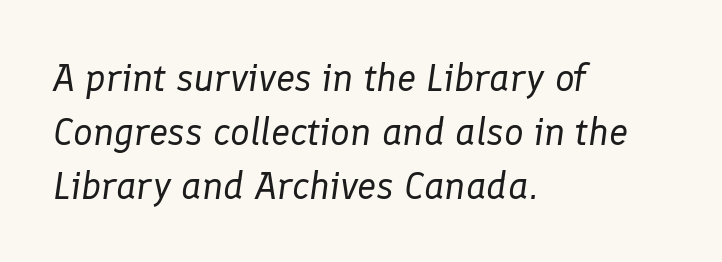
{"italic": "yes", "lean": "right", "slant_degrees": 8, "bold": "no", "weight": "regular", "width": "normal", "stroke_contrast": "low", "x_height": "medium", "monospaced": "no", "underline": "no", "align": "left", "line_spacing": "normal", "line_spacing_ratio": 1.38, "letter_spacing": "normal", "letter_spacing_em": 0.0, "glyph_px": 39}
